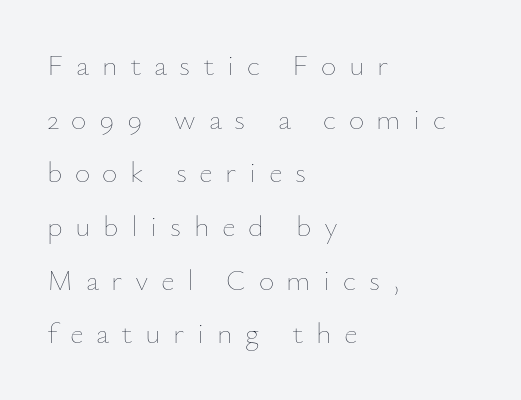
{"italic": "no", "bold": "no", "weight": "thin", "width": "normal", "stroke_contrast": "low", "x_height": "small", "monospaced": "no", "underline": "no", "align": "left", "line_spacing_ratio": 1.79, "letter_spacing": "wide", "letter_spacing_em": 0.42, "glyph_px": 30}
